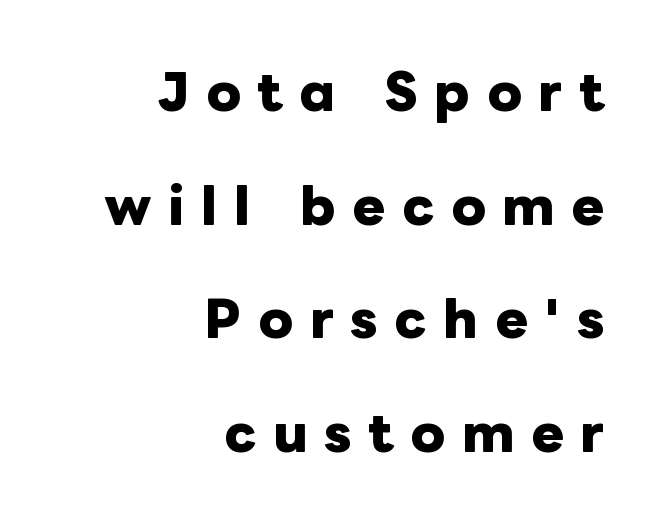
The space directly below the letters is spotless. Short and long lines alike share a common ending point at right. Italic? Not at all — the glyphs are vertical. Each letter keeps its own natural width here, so spacing adapts to shape.
